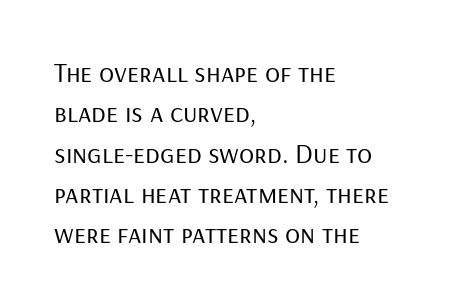
Q: Is the text bold? A: No.
Q: Is the text italic (slanted)? A: No, it is upright.
Q: Is the typeface a serif or a sans-serif typeface? A: Sans-serif.
Q: Is the text underlined? A: No.
Q: How is the paragraph aligned? A: Left-aligned.
Q: Is the spacing between letters normal or unusually wide? A: Normal.
Q: Is the spacing between lines tight, normal or loose? A: Normal.
Q: Width (condensed, normal, or wide)? A: Normal.
Q: Stroke contrast? A: Low.
Q: x-height? A: Medium.
Q: Monospaced? A: No.
